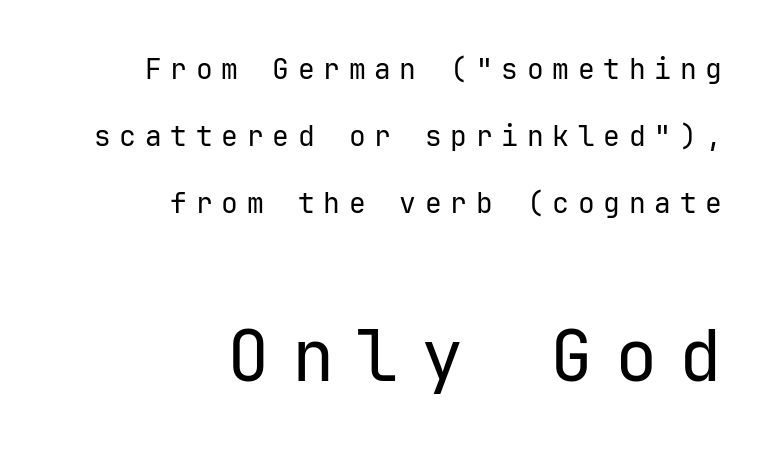
Q: Is the text bold? A: No.
Q: Is the text italic (slanted)? A: No, it is upright.
Q: Is the typeface a serif or a sans-serif typeface? A: Sans-serif.
Q: Is the text underlined? A: No.
Q: How is the paragraph aligned? A: Right-aligned.
Q: Is the spacing between letters normal or unusually wide? A: Unusually wide.
Q: Is the spacing between lines tight, normal or loose? A: Loose.
Q: Which block of text is set in a larger size, the first (top) or the second (bottom)? A: The second (bottom) one.
Q: Width (condensed, normal, or wide)? A: Normal.
Q: Stroke contrast? A: Low.
Q: x-height? A: Medium.
Q: Monospaced? A: Yes.
